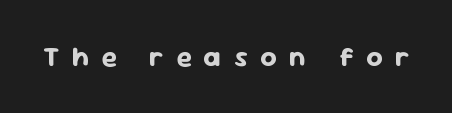
The image shows 28 px bold sans-serif type, upright; set unusually wide letter spacing (+0.45 em), not underlined; low stroke contrast and a medium x-height.
